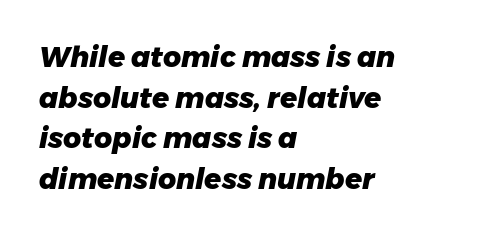
The image shows 28 px heavy type, italic (leaning right); set left-aligned, normal line spacing (1.45x), normal letter spacing, not underlined; low stroke contrast and a medium x-height.
